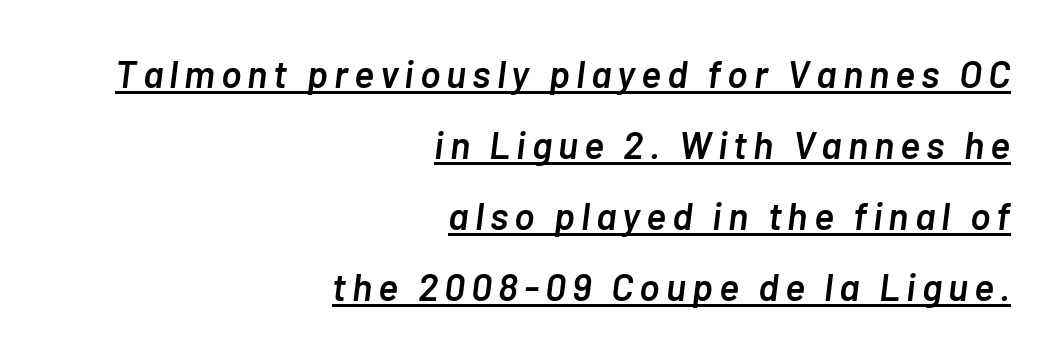
Think of a printed novel: that variable character pitch is what you see here. The rag falls on the left side of this text block. The rendering applies a slant to the glyphs. Typographic density is moderately raised because the face is semibold. Somebody hit Ctrl+U on this one — the words are underlined.
